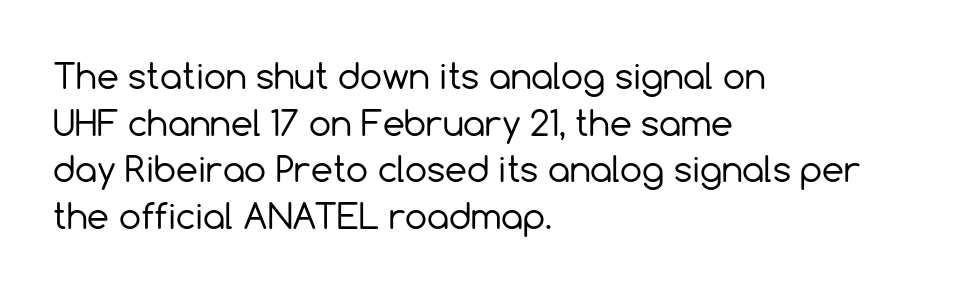
The image shows 35 px regular-weight sans-serif type, upright; set left-aligned, normal line spacing (1.33x), normal letter spacing, not underlined; a medium x-height.
